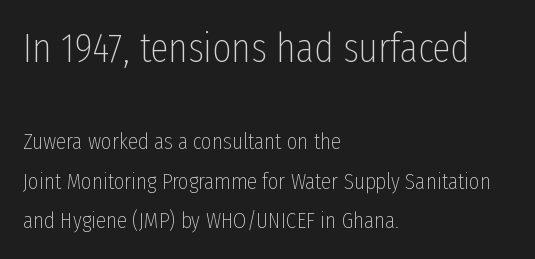
Each letter keeps its own natural width here, so spacing adapts to shape. The specimen reads as upright at a glance. The space beneath each line is pristine and unruled. The letterforms sit shoulder to shoulder at normal distance. Counters stay open thanks to moderate or lighter strokes. This rendering employs a face without finishing strokes, i.e., a sans-serif.
